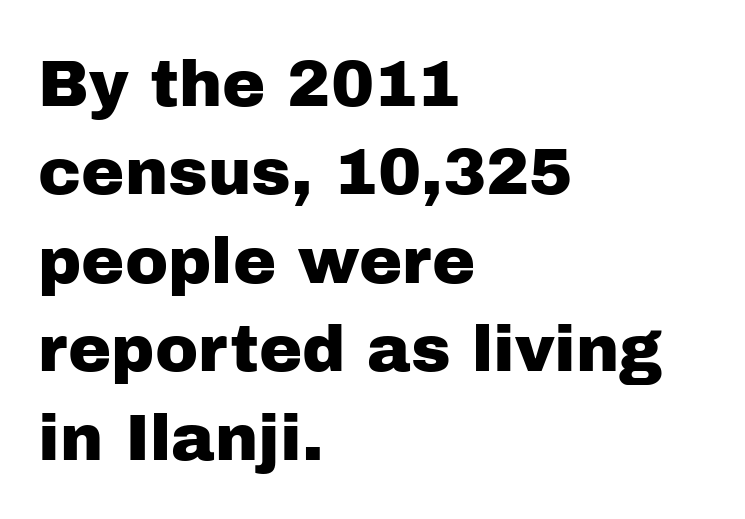
The image shows 65 px sans-serif type, upright; set left-aligned, normal line spacing (1.36x), normal letter spacing, not underlined; low stroke contrast and a medium x-height.
